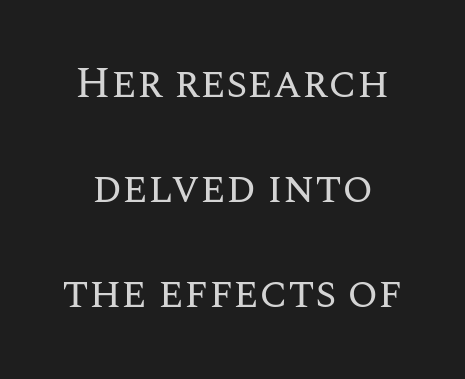
The image shows 44 px regular-weight type, upright; set loose line spacing (2.39x), normal letter spacing, not underlined; medium stroke contrast and a large x-height.
